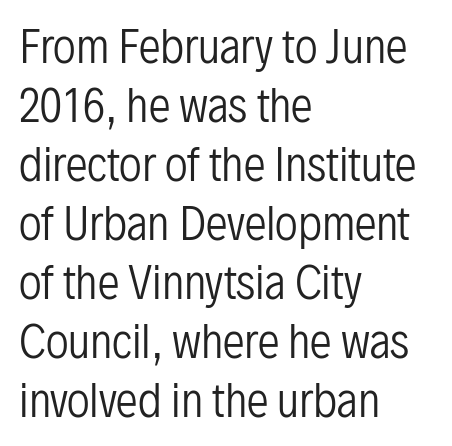
{"serif": "no", "italic": "no", "bold": "no", "weight": "regular", "width": "condensed", "stroke_contrast": "low", "x_height": "medium", "monospaced": "no", "underline": "no", "align": "left", "line_spacing": "normal", "line_spacing_ratio": 1.34, "letter_spacing": "normal", "letter_spacing_em": 0.0, "glyph_px": 44}
